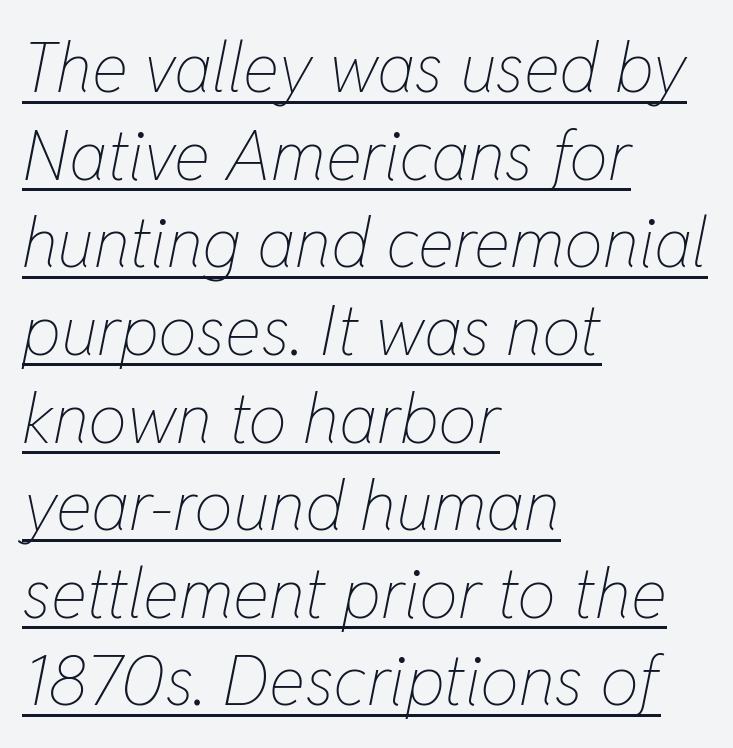
The letters sit at their default tracking, neither squeezed nor spread. The paragraph has a hard left edge and a soft right edge. Horizontal bands of white between lines are of average thickness. The passage shown is underscored from start to finish. Stroke thickness stays within the range of a standard reading face or lighter.
